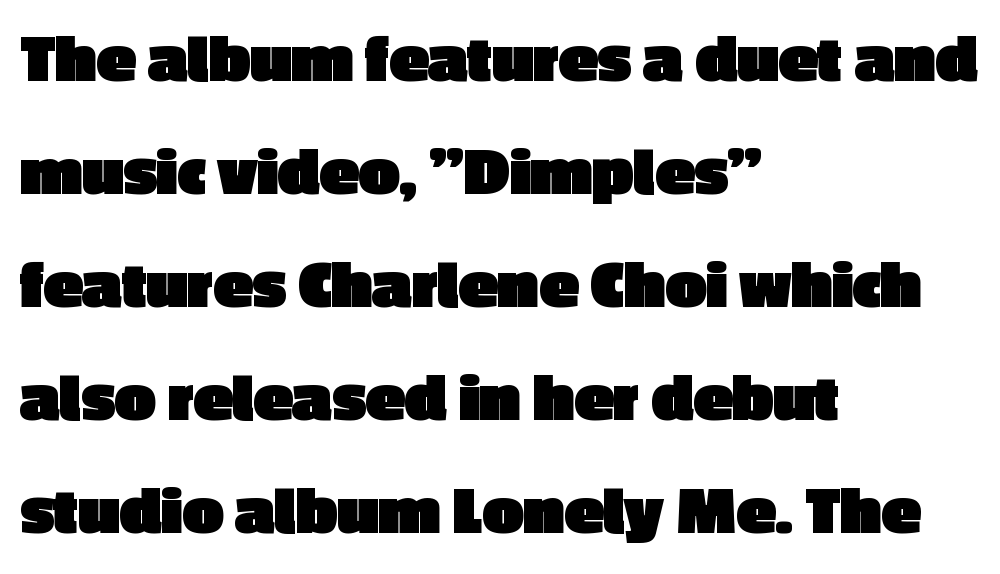
Q: Is the text bold? A: Yes.
Q: Is the text italic (slanted)? A: No, it is upright.
Q: Is the typeface a serif or a sans-serif typeface? A: Sans-serif.
Q: Is the text underlined? A: No.
Q: How is the paragraph aligned? A: Left-aligned.
Q: Is the spacing between letters normal or unusually wide? A: Normal.
Q: Is the spacing between lines tight, normal or loose? A: Normal.
Q: Width (condensed, normal, or wide)? A: Normal.
Q: x-height? A: Medium.
Q: Monospaced? A: No.
